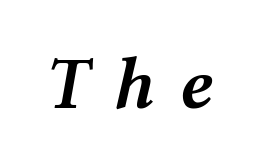
Q: Is the text bold? A: Semi-bold.
Q: Is the text italic (slanted)? A: Yes, it leans right by about 12 degrees.
Q: Is the text underlined? A: No.
Q: Is the spacing between letters normal or unusually wide? A: Unusually wide.
Q: Width (condensed, normal, or wide)? A: Wide.
Q: Stroke contrast? A: Medium.
Q: x-height? A: Medium.
Q: Monospaced? A: No.
